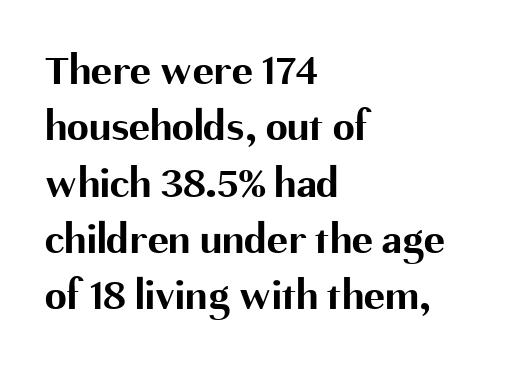
Casual observation: everything's shoved over to the left. How heavy is the stroke? Heavy — this is a bold. Stroke terminals: plain, sans-serif. Is there any slant? The stems are plumb. Each word holds together tightly as a unit, with standard inter-letter gaps.
